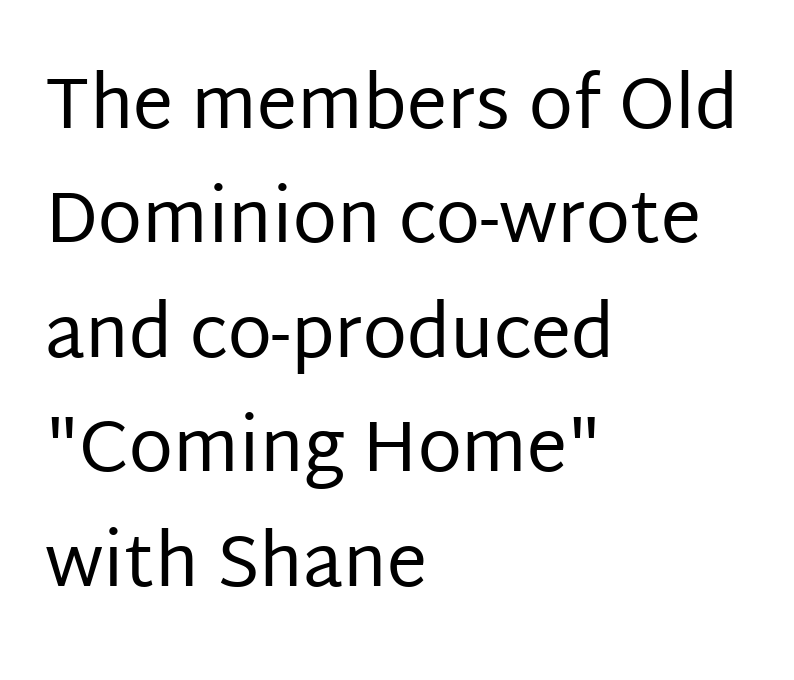
Leading: standard. No word sits above an underline. Letterform terminals end flat and unadorned throughout the passage. Stroke thickness stays within the range of a standard reading face or lighter.
